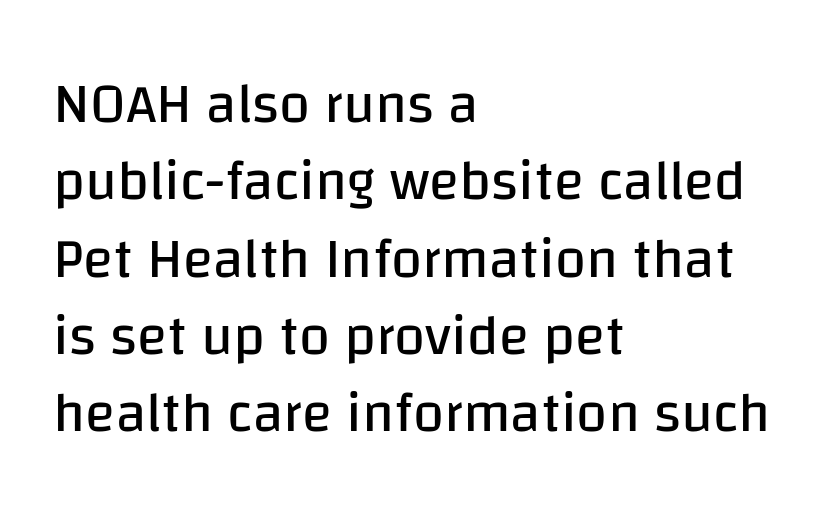
{"serif": "no", "italic": "no", "bold": "no", "weight": "regular", "width": "normal", "stroke_contrast": "low", "x_height": "large", "monospaced": "no", "underline": "no", "align": "left", "line_spacing": "normal", "line_spacing_ratio": 1.38, "letter_spacing": "normal", "letter_spacing_em": 0.0, "glyph_px": 56}
